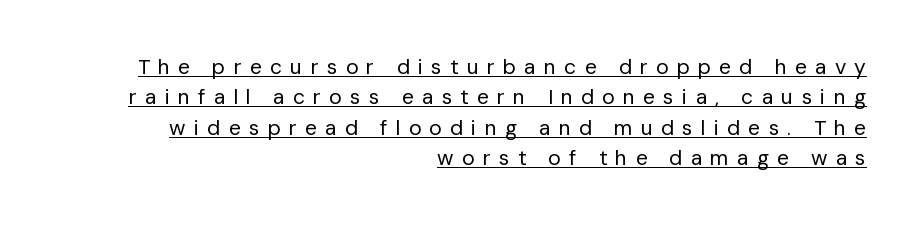
{"italic": "no", "bold": "no", "underline": "yes", "align": "right", "line_spacing": "normal", "line_spacing_ratio": 1.45, "letter_spacing": "wide", "letter_spacing_em": 0.39, "glyph_px": 21}
